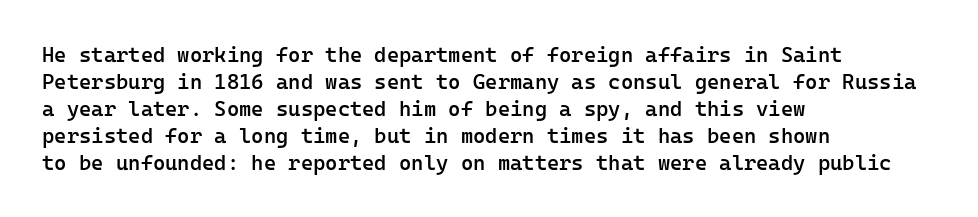
{"italic": "no", "bold": "semi", "underline": "no", "align": "left", "line_spacing": "normal", "line_spacing_ratio": 1.28, "letter_spacing": "normal", "letter_spacing_em": 0.0, "glyph_px": 21}
